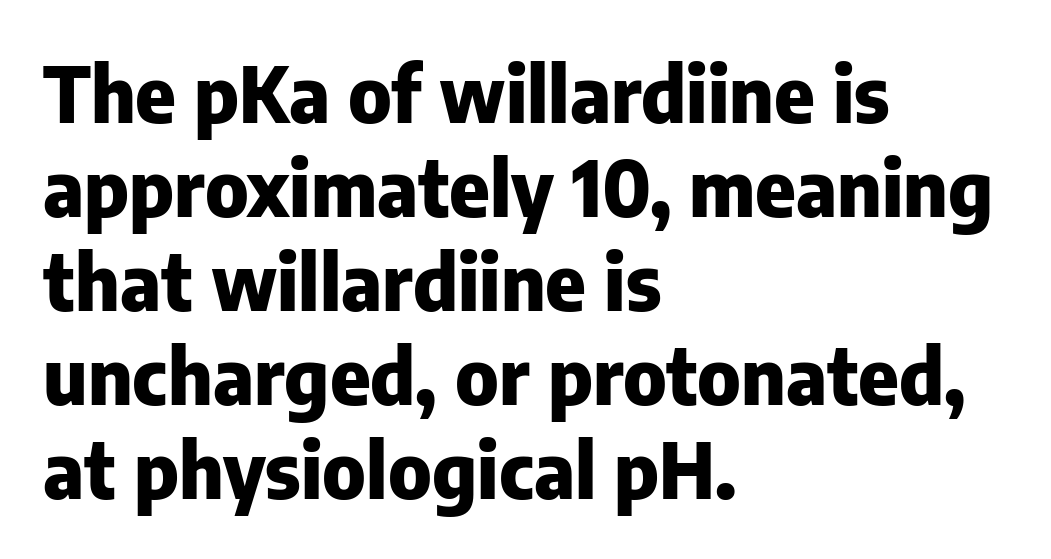
{"serif": "no", "italic": "no", "bold": "yes", "weight": "heavy", "width": "normal", "stroke_contrast": "low", "x_height": "medium", "monospaced": "no", "underline": "no", "align": "left", "line_spacing_ratio": 1.22, "letter_spacing": "normal", "letter_spacing_em": 0.0, "glyph_px": 77}
